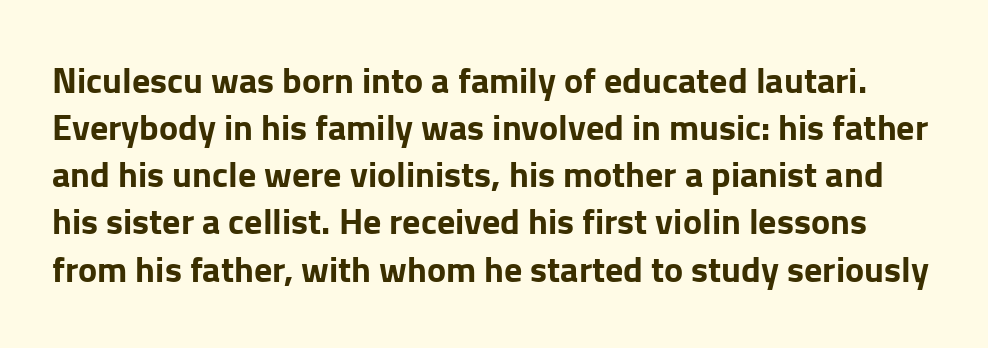
Q: Is the text bold? A: Yes.
Q: Is the text italic (slanted)? A: No, it is upright.
Q: Is the typeface a serif or a sans-serif typeface? A: Sans-serif.
Q: Is the text underlined? A: No.
Q: Is the spacing between letters normal or unusually wide? A: Normal.
Q: Is the spacing between lines tight, normal or loose? A: Normal.
Q: Width (condensed, normal, or wide)? A: Normal.
Q: Stroke contrast? A: Low.
Q: x-height? A: Medium.
Q: Monospaced? A: No.
